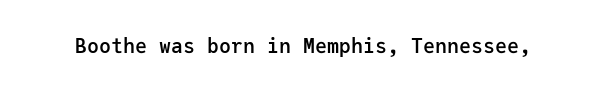
I'd describe the lettering as semibold — firm but not a full bold. The string is rendered with underlining switched off. If you drew a line through each stem, it would be perfectly vertical. Observe the ordinary spacing: letters are neighbours, not strangers.
